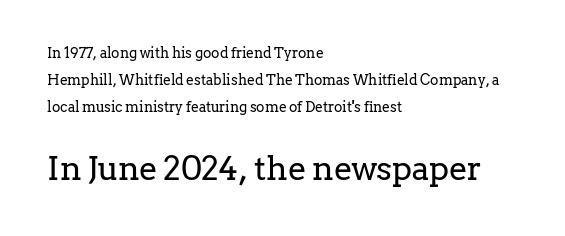
Q: Is the text bold? A: No.
Q: Is the text italic (slanted)? A: No, it is upright.
Q: Is the typeface a serif or a sans-serif typeface? A: Serif.
Q: Is the text underlined? A: No.
Q: How is the paragraph aligned? A: Left-aligned.
Q: Is the spacing between letters normal or unusually wide? A: Normal.
Q: Is the spacing between lines tight, normal or loose? A: Loose.
Q: Which block of text is set in a larger size, the first (top) or the second (bottom)? A: The second (bottom) one.
Q: Width (condensed, normal, or wide)? A: Normal.
Q: Stroke contrast? A: Low.
Q: x-height? A: Medium.
Q: Monospaced? A: No.
